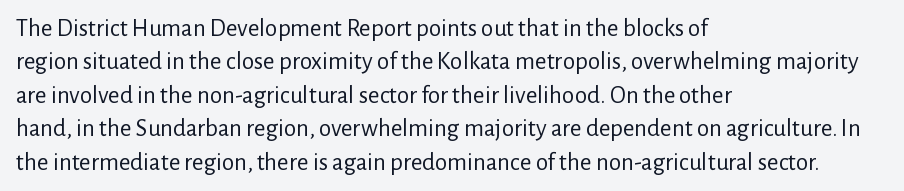
{"italic": "no", "bold": "no", "underline": "no", "align": "left", "line_spacing": "normal", "line_spacing_ratio": 1.34, "letter_spacing": "normal", "letter_spacing_em": 0.0, "glyph_px": 25}
